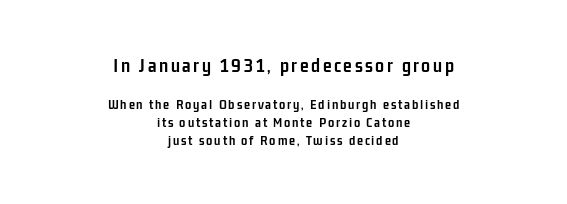
{"italic": "no", "bold": "yes", "underline": "no", "align": "center", "line_spacing": "normal", "line_spacing_ratio": 1.29, "larger_block": "first", "size_ratio": 1.43, "glyph_px": 20}
